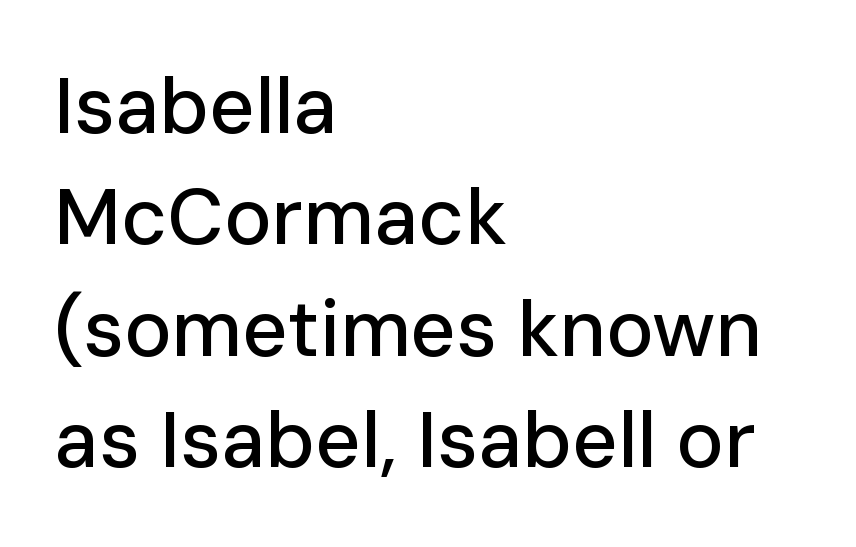
The letters sit at their default tracking, neither squeezed nor spread. These lines are rendered in a variable-pitch font. Reading down the column, the eye jumps a familiar distance to each next line. The baseline area is clear.
